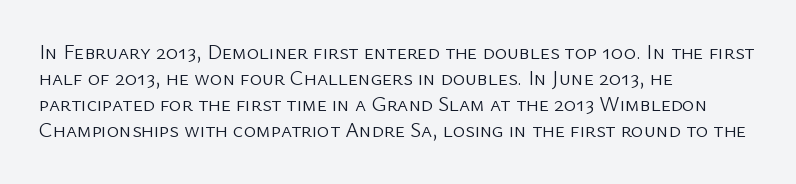
{"italic": "no", "bold": "no", "underline": "no", "align": "left", "line_spacing_ratio": 1.24, "letter_spacing": "normal", "letter_spacing_em": 0.0, "glyph_px": 21}
